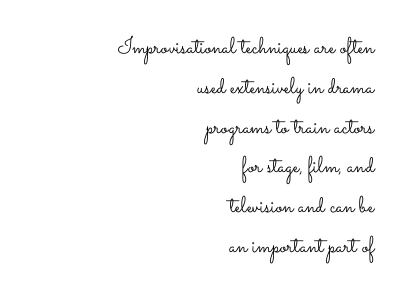
Q: Is the text bold? A: No.
Q: Is the text italic (slanted)? A: Yes.
Q: Is the text underlined? A: No.
Q: How is the paragraph aligned? A: Right-aligned.
Q: Is the spacing between letters normal or unusually wide? A: Normal.
